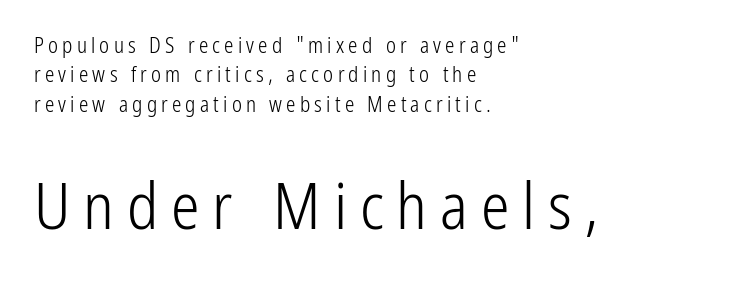
The image shows 64 px light, condensed sans-serif type, upright; set left-aligned, normal line spacing (1.4x), unusually wide letter spacing (+0.2 em), not underlined; the second (bottom) block is 3.05x larger; low stroke contrast and a medium x-height.
